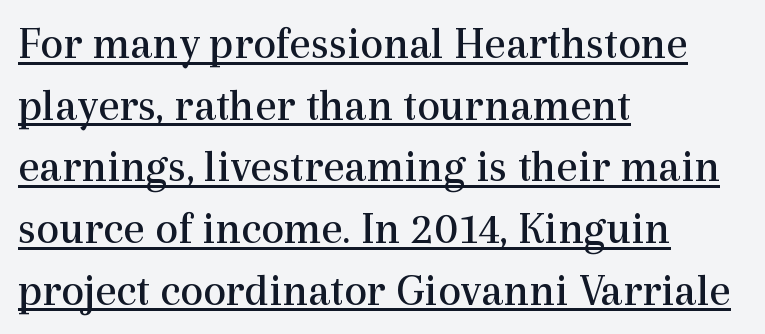
{"serif": "yes", "italic": "no", "bold": "no", "weight": "regular", "width": "normal", "x_height": "medium", "monospaced": "no", "underline": "yes", "align": "left", "line_spacing": "normal", "line_spacing_ratio": 1.34, "letter_spacing": "normal", "letter_spacing_em": 0.0, "glyph_px": 46}
